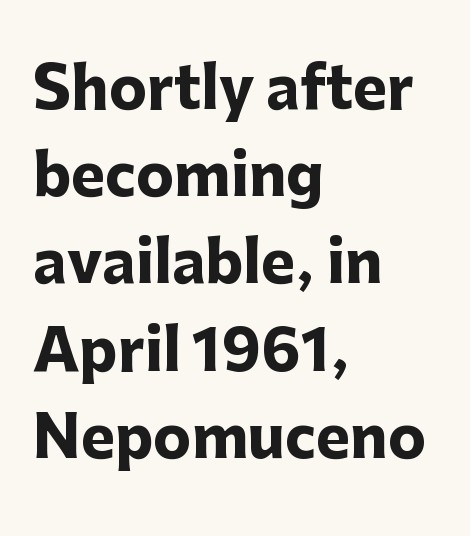
{"serif": "no", "italic": "no", "bold": "yes", "weight": "heavy", "width": "normal", "stroke_contrast": "low", "x_height": "medium", "monospaced": "no", "underline": "no", "align": "left", "line_spacing": "normal", "line_spacing_ratio": 1.53, "letter_spacing": "normal", "letter_spacing_em": 0.0, "glyph_px": 57}
